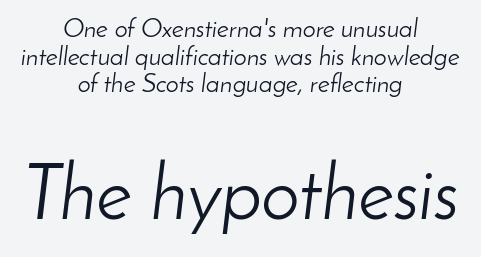
The image shows 77 px light type, italic (leaning right); set centered, tight line spacing (1.06x), normal letter spacing, not underlined; the second (bottom) block is 2.96x larger; low stroke contrast and a small x-height.
